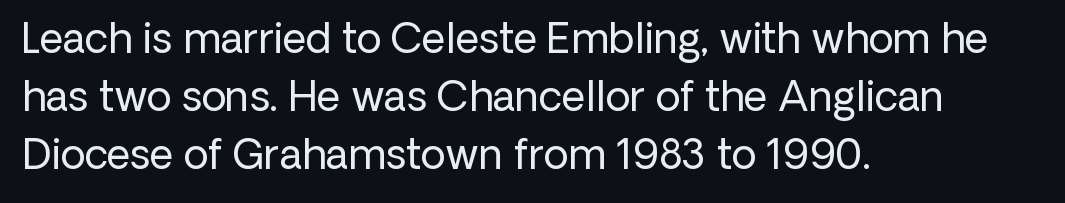
These lines are set flush left with a ragged right edge. The letters carry no serifs — their stems end cleanly without finishing strokes. Honestly, the row spacing looks completely unremarkable. Between one letter and the next there's only the usual sliver of space. Rendered with straight, roman letterforms. Varying glyph widths throughout — classic text-font behaviour.
